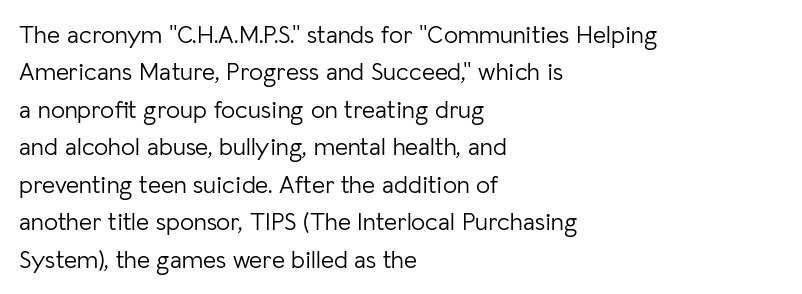
{"italic": "no", "bold": "no", "underline": "no", "align": "left", "line_spacing": "normal", "line_spacing_ratio": 1.5, "letter_spacing": "normal", "letter_spacing_em": 0.0, "glyph_px": 25}
